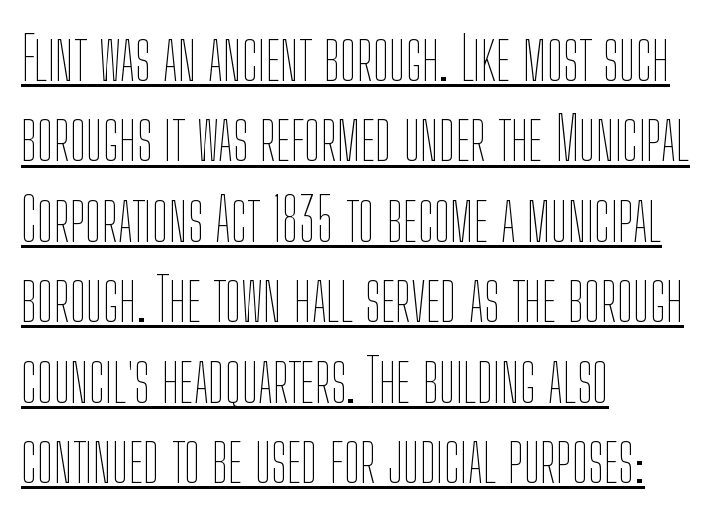
{"italic": "no", "bold": "no", "weight": "thin", "width": "condensed", "stroke_contrast": "low", "x_height": "medium", "monospaced": "no", "underline": "yes", "align": "left", "line_spacing": "normal", "line_spacing_ratio": 1.34, "letter_spacing": "normal", "letter_spacing_em": 0.0, "glyph_px": 60}
